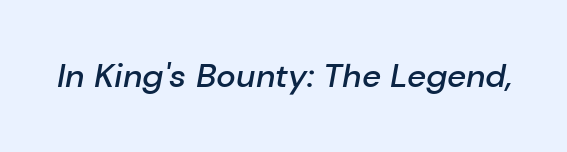
Q: Is the text bold? A: Semi-bold.
Q: Is the text italic (slanted)? A: Yes, it leans right by about 10 degrees.
Q: Is the text underlined? A: No.
Q: Is the spacing between letters normal or unusually wide? A: Normal.
Q: Width (condensed, normal, or wide)? A: Normal.
Q: Stroke contrast? A: Low.
Q: x-height? A: Medium.
Q: Monospaced? A: No.
